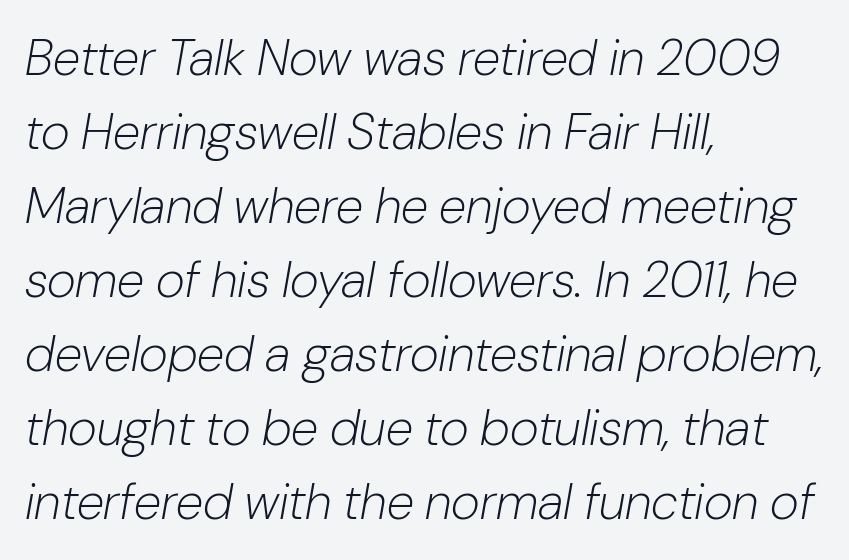
Q: Is the text bold? A: No.
Q: Is the text italic (slanted)? A: Yes, it leans right by about 10 degrees.
Q: Is the text underlined? A: No.
Q: How is the paragraph aligned? A: Left-aligned.
Q: Is the spacing between letters normal or unusually wide? A: Normal.
Q: Is the spacing between lines tight, normal or loose? A: Normal.
Q: Width (condensed, normal, or wide)? A: Normal.
Q: Stroke contrast? A: Low.
Q: x-height? A: Medium.
Q: Monospaced? A: No.
